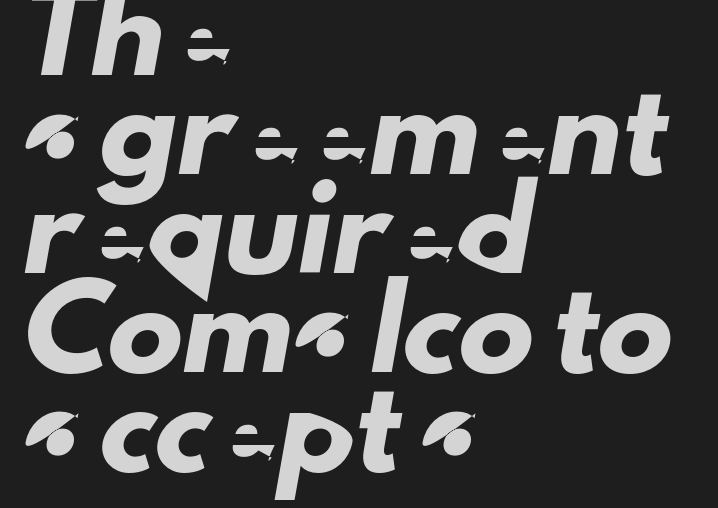
The image shows 75 px sans-serif type; set left-aligned, normal line spacing (1.32x), normal letter spacing, not underlined; low stroke contrast and a small x-height.
